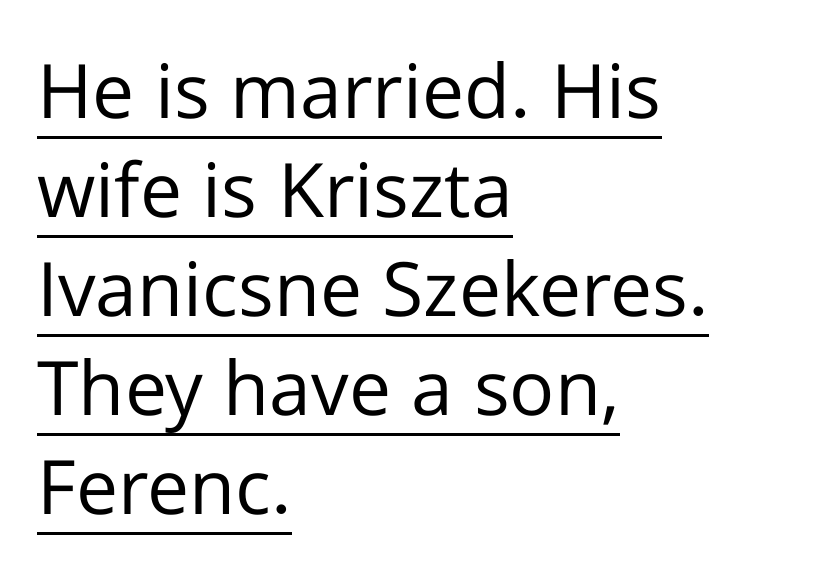
Q: Is the text bold? A: No.
Q: Is the text italic (slanted)? A: No, it is upright.
Q: Is the typeface a serif or a sans-serif typeface? A: Sans-serif.
Q: Is the text underlined? A: Yes.
Q: How is the paragraph aligned? A: Left-aligned.
Q: Is the spacing between letters normal or unusually wide? A: Normal.
Q: Is the spacing between lines tight, normal or loose? A: Normal.
Q: Width (condensed, normal, or wide)? A: Normal.
Q: Stroke contrast? A: Low.
Q: x-height? A: Medium.
Q: Monospaced? A: No.
